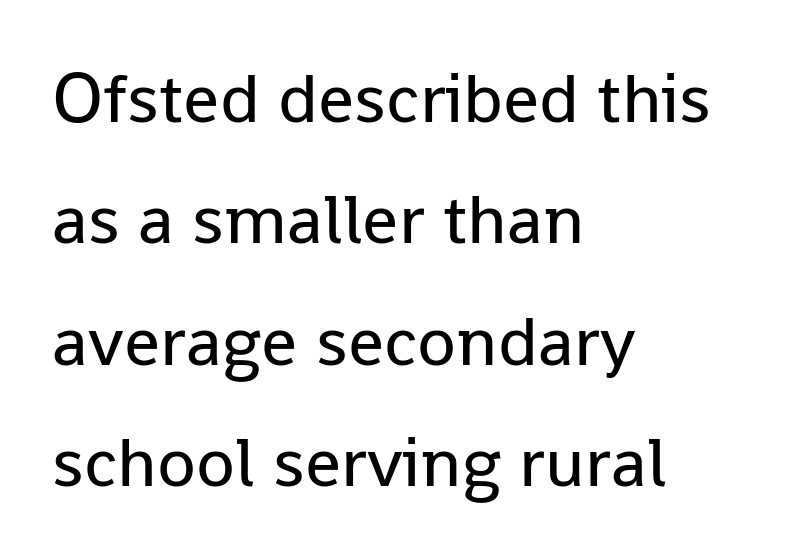
The image shows 71 px regular-weight sans-serif type, upright; set left-aligned, line spacing 1.71x, normal letter spacing, not underlined; low stroke contrast and a medium x-height.
